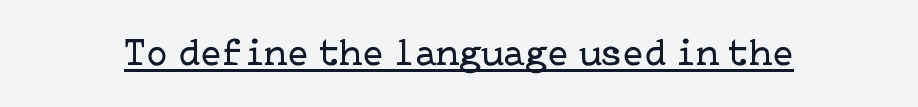
Q: Is the text bold? A: No.
Q: Is the text italic (slanted)? A: No, it is upright.
Q: Is the typeface a serif or a sans-serif typeface? A: Serif.
Q: Is the text underlined? A: Yes.
Q: Is the spacing between letters normal or unusually wide? A: Normal.
Q: Width (condensed, normal, or wide)? A: Normal.
Q: Stroke contrast? A: Low.
Q: x-height? A: Medium.
